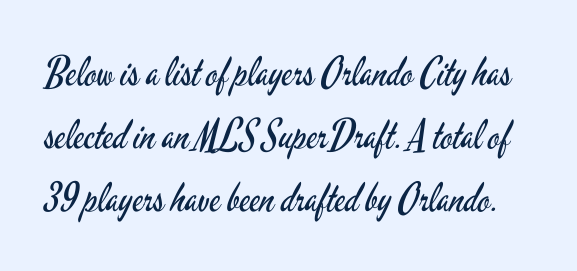
Q: Is the text bold? A: No.
Q: Is the text italic (slanted)? A: Yes.
Q: Is the typeface a serif or a sans-serif typeface? A: Sans-serif.
Q: Is the text underlined? A: No.
Q: Is the spacing between letters normal or unusually wide? A: Normal.
Q: Is the spacing between lines tight, normal or loose? A: Normal.
Q: Width (condensed, normal, or wide)? A: Condensed.
Q: Stroke contrast? A: Low.
Q: x-height? A: Small.
Q: Monospaced? A: No.
